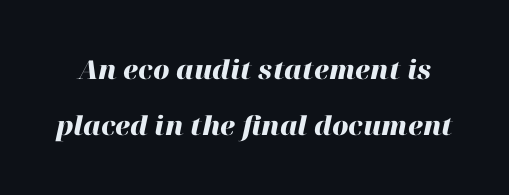
{"italic": "yes", "lean": "right", "slant_degrees": 12, "bold": "yes", "underline": "no", "line_spacing": "loose", "line_spacing_ratio": 2.17, "letter_spacing": "normal", "letter_spacing_em": 0.0, "glyph_px": 26}
